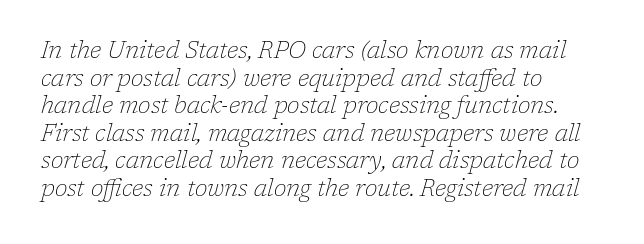
Q: Is the text bold? A: No.
Q: Is the text italic (slanted)? A: Yes, it leans right by about 17 degrees.
Q: Is the text underlined? A: No.
Q: How is the paragraph aligned? A: Left-aligned.
Q: Is the spacing between letters normal or unusually wide? A: Normal.
